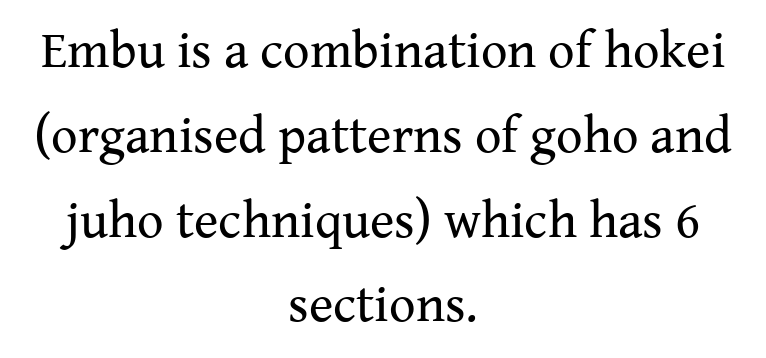
{"serif": "yes", "italic": "no", "bold": "no", "weight": "regular", "width": "normal", "stroke_contrast": "medium", "x_height": "medium", "monospaced": "no", "underline": "no", "align": "center", "line_spacing": "normal", "line_spacing_ratio": 1.63, "letter_spacing": "normal", "letter_spacing_em": 0.0, "glyph_px": 52}
